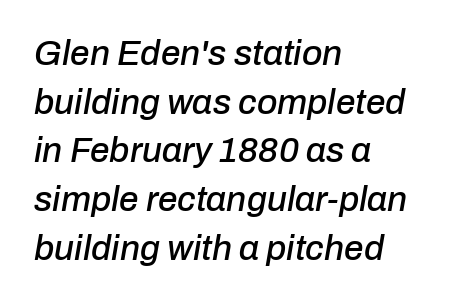
Standard letterfit; no display-style spreading of the glyphs. Rendered with sloped, italic letterforms. The passage shown is typed in a proportional face where columns would drift. Descenders hang freely into open space. The rendering anchors every line to the left-hand side. Leading: standard.
